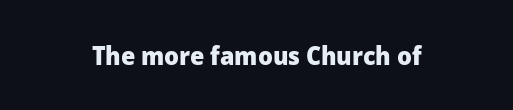
{"italic": "no", "bold": "yes", "underline": "no", "letter_spacing": "normal", "letter_spacing_em": 0.0, "glyph_px": 26}
